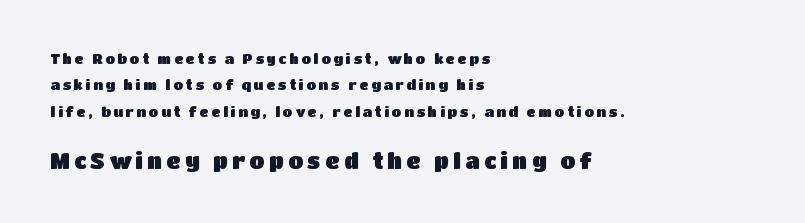
The image shows 22 px text type, upright; set left-aligned, line spacing 1.88x, unusually wide letter spacing (+0.2 em), not underlined; the second (bottom) block is 1.57x larger.
